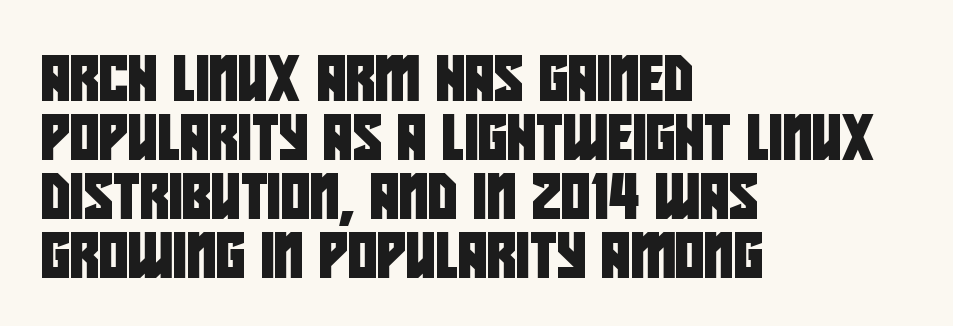
{"serif": "no", "width": "condensed", "stroke_contrast": "low", "x_height": "large", "monospaced": "no", "underline": "no", "align": "left", "line_spacing": "normal", "line_spacing_ratio": 1.31, "letter_spacing": "normal", "letter_spacing_em": 0.0, "glyph_px": 45}
